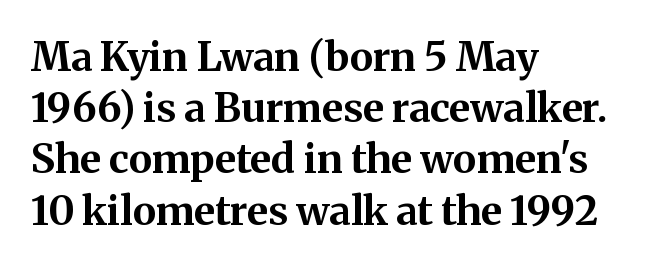
{"serif": "yes", "italic": "no", "bold": "yes", "weight": "bold", "width": "normal", "stroke_contrast": "medium", "x_height": "medium", "monospaced": "no", "underline": "no", "align": "left", "line_spacing": "normal", "line_spacing_ratio": 1.28, "letter_spacing": "normal", "letter_spacing_em": 0.0, "glyph_px": 40}
